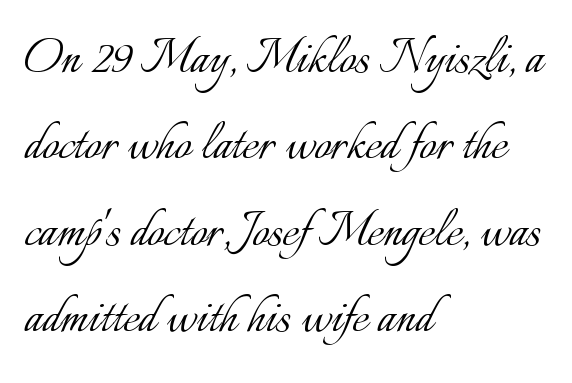
Q: Is the text bold? A: No.
Q: Is the text italic (slanted)? A: Yes.
Q: Is the text underlined? A: No.
Q: How is the paragraph aligned? A: Left-aligned.
Q: Is the spacing between letters normal or unusually wide? A: Normal.
Q: Is the spacing between lines tight, normal or loose? A: Normal.
Q: Width (condensed, normal, or wide)? A: Normal.
Q: Stroke contrast? A: Low.
Q: x-height? A: Small.
Q: Monospaced? A: No.
